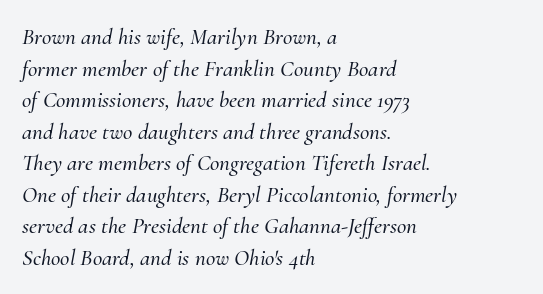
{"italic": "yes", "lean": "right", "slant_degrees": 10, "underline": "no", "align": "left", "line_spacing": "normal", "line_spacing_ratio": 1.37, "letter_spacing": "normal", "letter_spacing_em": 0.0, "glyph_px": 23}
